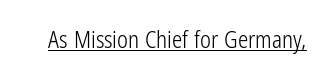
{"italic": "no", "bold": "no", "underline": "yes", "letter_spacing": "normal", "letter_spacing_em": 0.0, "glyph_px": 23}
